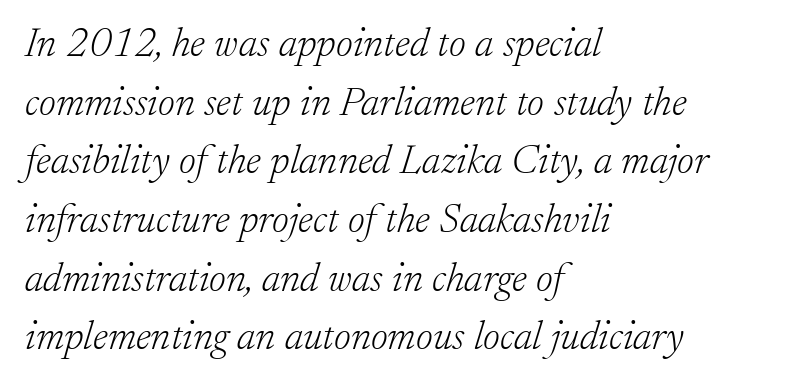
{"serif": "yes", "italic": "yes", "lean": "right", "slant_degrees": 17, "bold": "no", "weight": "light", "width": "normal", "stroke_contrast": "low", "x_height": "small", "monospaced": "no", "underline": "no", "align": "left", "line_spacing": "normal", "line_spacing_ratio": 1.43, "letter_spacing": "normal", "letter_spacing_em": 0.0, "glyph_px": 41}
